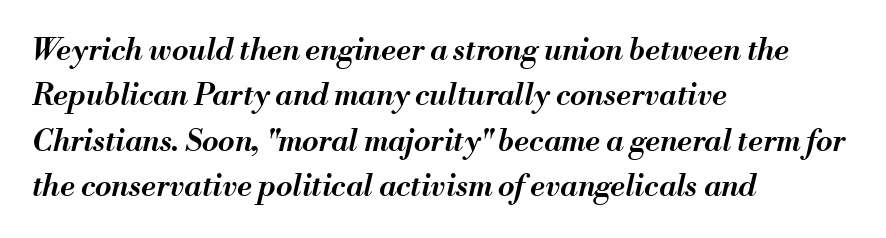
{"italic": "yes", "lean": "right", "slant_degrees": 13, "bold": "semi", "weight": "semibold", "width": "normal", "stroke_contrast": "medium", "x_height": "small", "monospaced": "no", "underline": "no", "align": "left", "line_spacing": "normal", "line_spacing_ratio": 1.51, "letter_spacing": "normal", "letter_spacing_em": 0.0, "glyph_px": 30}
